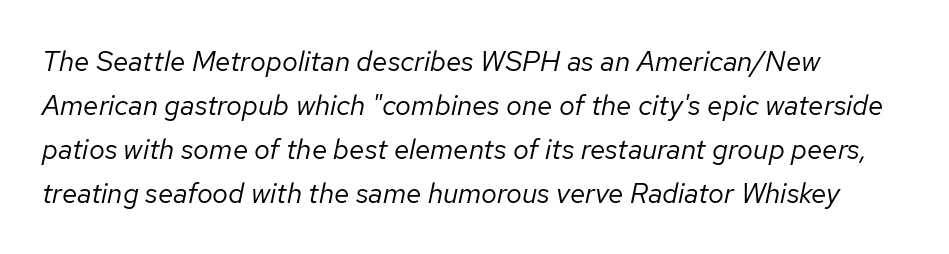
{"italic": "yes", "lean": "right", "slant_degrees": 12, "bold": "no", "weight": "regular", "width": "normal", "stroke_contrast": "low", "x_height": "medium", "monospaced": "no", "underline": "no", "align": "left", "line_spacing": "normal", "line_spacing_ratio": 1.57, "letter_spacing": "normal", "letter_spacing_em": 0.0, "glyph_px": 28}
